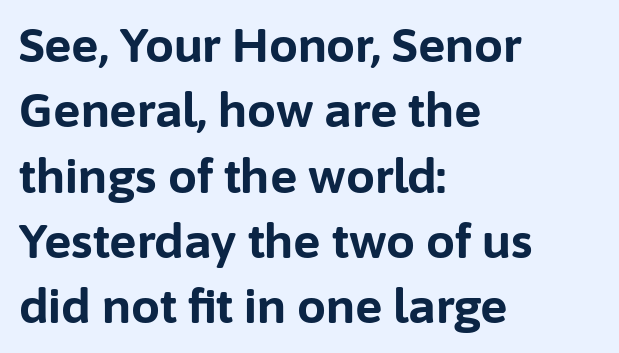
{"serif": "no", "italic": "no", "bold": "yes", "weight": "bold", "width": "normal", "stroke_contrast": "low", "x_height": "medium", "monospaced": "no", "underline": "no", "align": "left", "line_spacing": "normal", "line_spacing_ratio": 1.42, "letter_spacing": "normal", "letter_spacing_em": 0.0, "glyph_px": 46}
